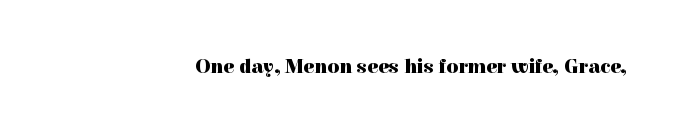
The image shows 20 px bold type, upright; set normal letter spacing, not underlined.
